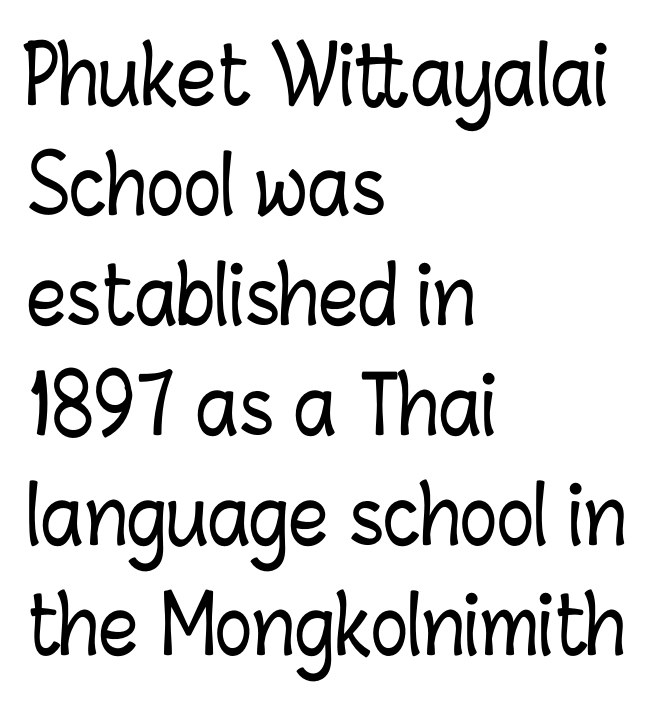
The lettering stays uniformly vertical, giving the passage a roman look. Think of a printed novel: that variable character pitch is what you see here. The gaps between neighbouring characters are ordinary and unremarkable. Layout note: lines flush left. Glance below the letters and you will spot only blank space. A typesetter would call this leading conventional body-copy spacing.
